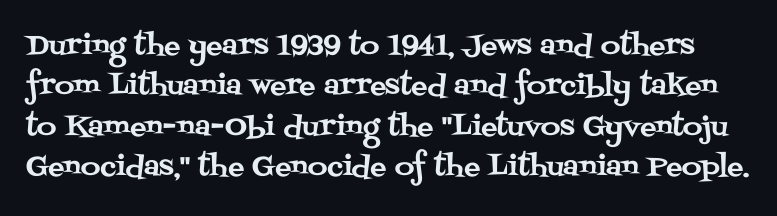
The image shows 27 px text type, upright; set normal line spacing (1.5x), normal letter spacing, not underlined.
